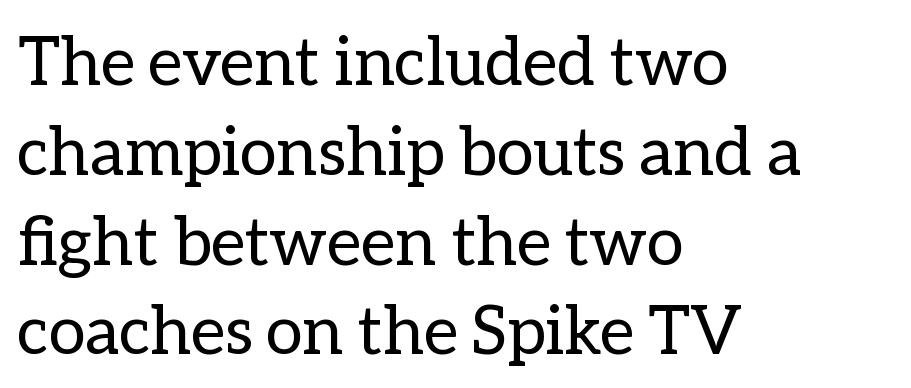
The image shows 67 px regular-weight type, upright; set left-aligned, normal line spacing (1.34x), normal letter spacing, not underlined; low stroke contrast and a medium x-height.
